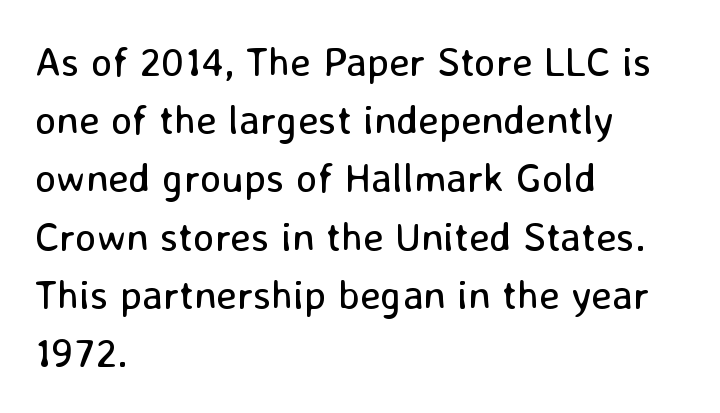
{"serif": "no", "italic": "no", "bold": "no", "weight": "regular", "width": "normal", "stroke_contrast": "low", "x_height": "medium", "monospaced": "no", "underline": "no", "align": "left", "line_spacing": "normal", "line_spacing_ratio": 1.42, "letter_spacing": "normal", "letter_spacing_em": 0.0, "glyph_px": 41}
